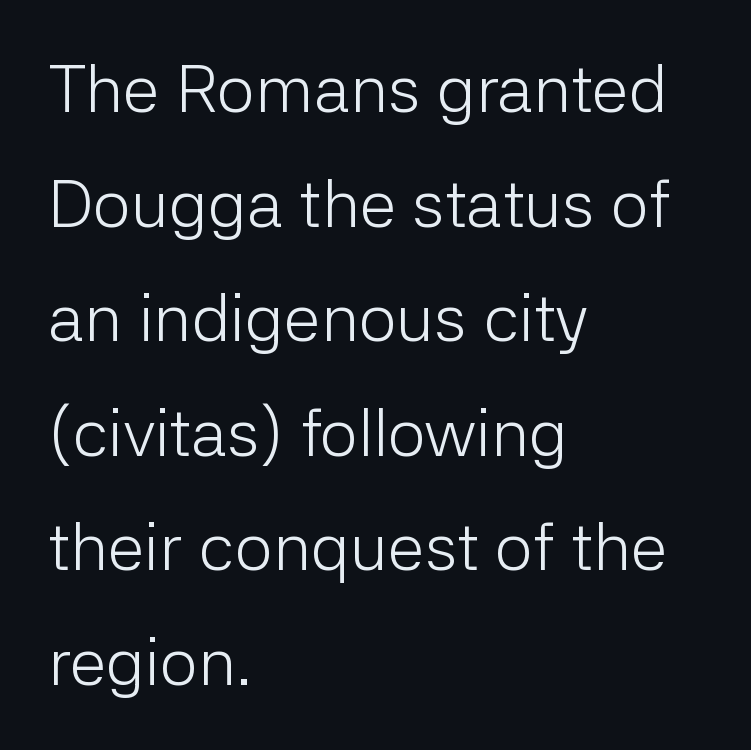
{"serif": "no", "italic": "no", "bold": "no", "weight": "light", "width": "normal", "stroke_contrast": "low", "x_height": "medium", "monospaced": "no", "underline": "no", "align": "left", "line_spacing_ratio": 1.71, "letter_spacing": "normal", "letter_spacing_em": 0.0, "glyph_px": 67}
